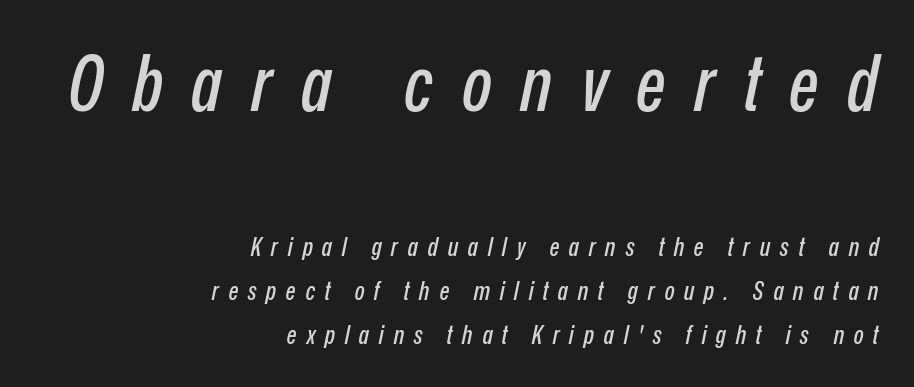
Successive baselines arrive at the customary interval. The first block has been scaled up relative to the second. Visually the block forms a straight wall on the right and a jagged coastline on the left. Style check: oblique.
